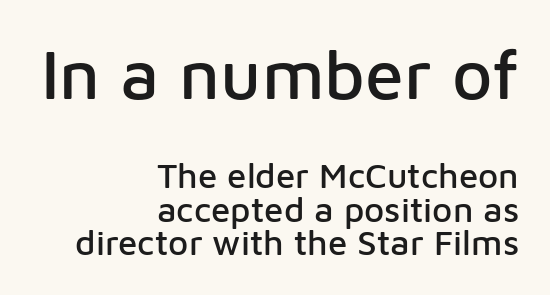
{"serif": "no", "italic": "no", "width": "normal", "stroke_contrast": "low", "x_height": "medium", "monospaced": "no", "underline": "no", "align": "right", "line_spacing": "tight", "line_spacing_ratio": 0.96, "letter_spacing": "normal", "letter_spacing_em": 0.0, "larger_block": "first", "size_ratio": 2.0, "glyph_px": 70}
